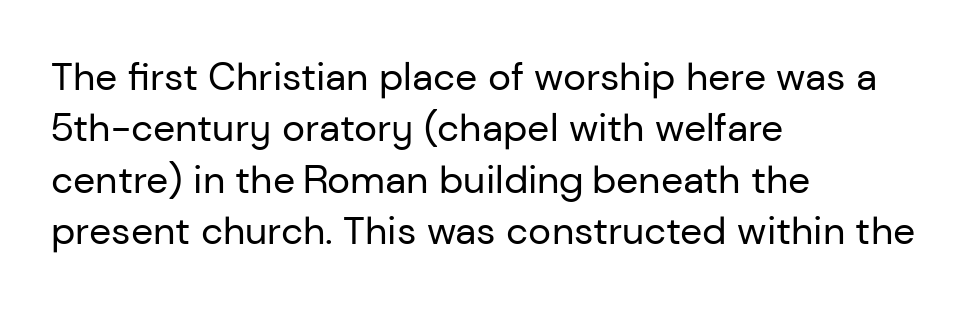
This sample uses plain, unmodified letter spacing. If you drew a ruler down the left edge, every line would touch it. Think of a printed novel: that variable character pitch is what you see here. No extra ink here — the face is not bold.
